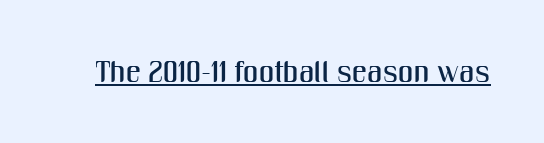
The image shows 30 px condensed sans-serif type, upright; set normal letter spacing, underlined; medium stroke contrast and a medium x-height.
